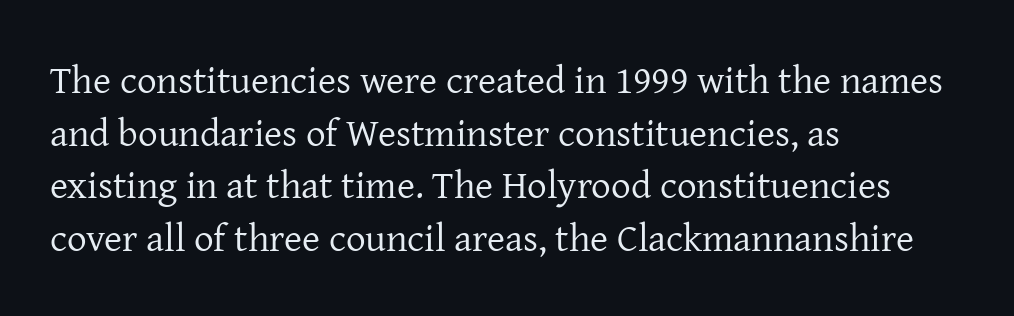
Q: Is the text bold? A: No.
Q: Is the text italic (slanted)? A: No, it is upright.
Q: Is the typeface a serif or a sans-serif typeface? A: Serif.
Q: Is the text underlined? A: No.
Q: How is the paragraph aligned? A: Left-aligned.
Q: Is the spacing between letters normal or unusually wide? A: Normal.
Q: Is the spacing between lines tight, normal or loose? A: Normal.
Q: Width (condensed, normal, or wide)? A: Normal.
Q: Stroke contrast? A: Low.
Q: x-height? A: Medium.
Q: Monospaced? A: No.
